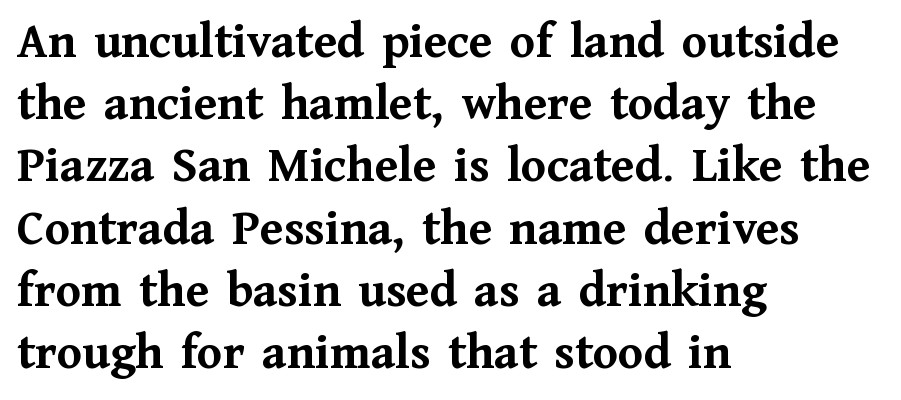
Compared with a centered layout, this one pins lines to the left instead. You'd pick this weight for a headline — it's a proper bold. The rendering uses natural spacing where letterforms have individual widths. Inter-character spacing is left at the font's built-in metrics. The font's upright variant was chosen for this text. Any mark beneath the type? The region is blank.
